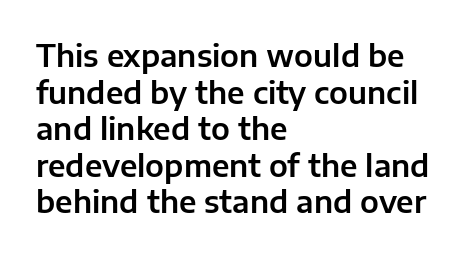
Has an underline been added? It has not. In CSS terms this would be text-align: left. Ascenders rise straight up at ninety degrees. A typesetter would call this proportional, since set widths differ per character.
